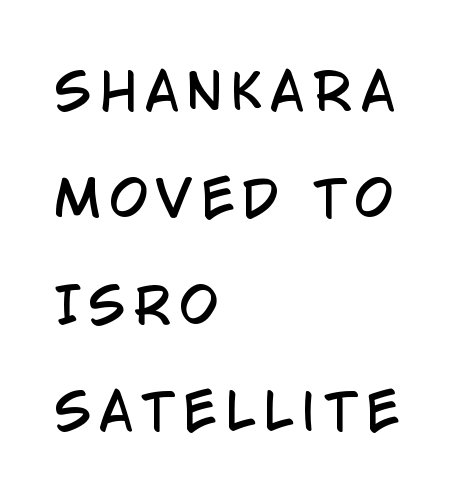
The font's upright variant was chosen for this text. The foot of each line stays bare and open. The face used here is a sans, in the tradition of grotesques and geometrics. Vertically, the passage feels expansive, rows floating well apart.
